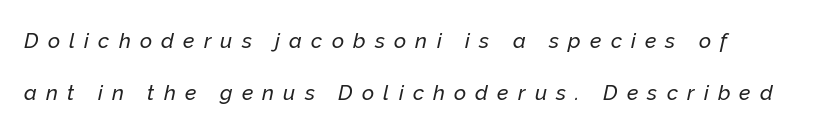
The image shows 21 px text type, italic (leaning right); set loose line spacing (2.48x), unusually wide letter spacing (+0.44 em), not underlined.
